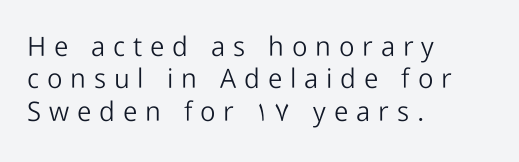
Compared with a centered layout, this one pins lines to the left instead. The weight would be labelled regular, book, light, or lighter still. Tracking here is generous; glyphs stand well apart from one another. Only glyphs here, with clear space below each row. No italicization has been applied; the sample stays upright.
